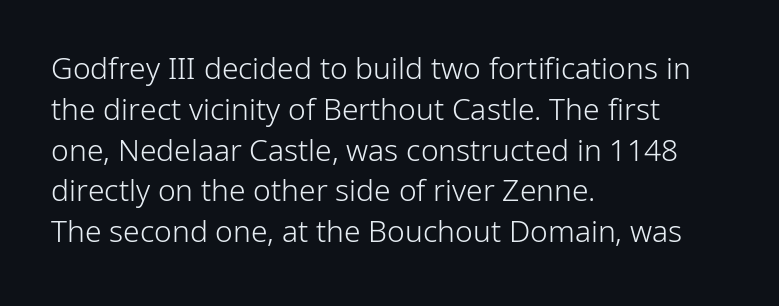
Q: Is the text bold? A: No.
Q: Is the text italic (slanted)? A: No, it is upright.
Q: Is the typeface a serif or a sans-serif typeface? A: Sans-serif.
Q: Is the text underlined? A: No.
Q: How is the paragraph aligned? A: Left-aligned.
Q: Is the spacing between letters normal or unusually wide? A: Normal.
Q: Is the spacing between lines tight, normal or loose? A: Normal.
Q: Width (condensed, normal, or wide)? A: Normal.
Q: Stroke contrast? A: Low.
Q: x-height? A: Medium.
Q: Monospaced? A: No.
